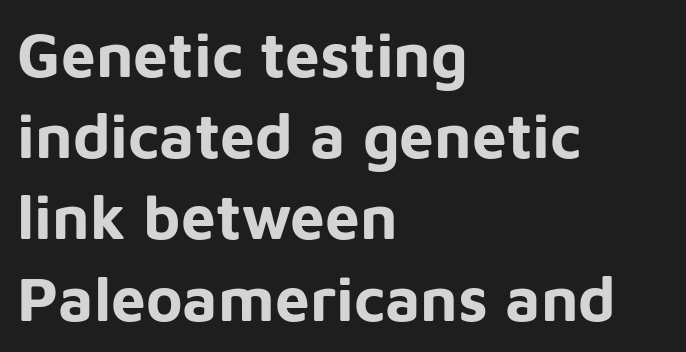
The image shows 62 px bold sans-serif type, upright; set left-aligned, normal line spacing (1.31x), normal letter spacing, not underlined; low stroke contrast and a medium x-height.
